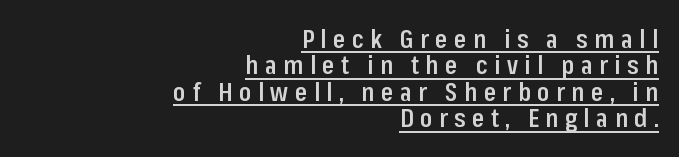
The image shows 25 px text type, upright; set right-aligned, tight line spacing (1.06x), unusually wide letter spacing (+0.26 em), underlined.
